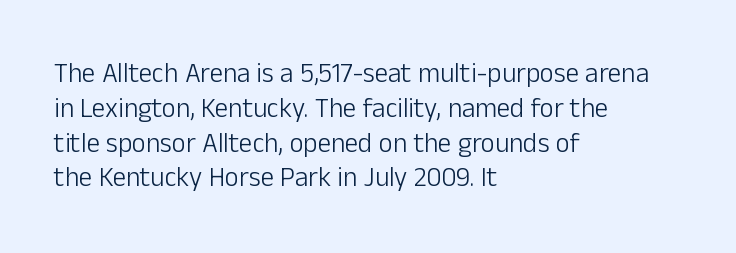
{"italic": "no", "bold": "no", "underline": "no", "align": "left", "line_spacing": "normal", "line_spacing_ratio": 1.29, "letter_spacing": "normal", "letter_spacing_em": 0.0, "glyph_px": 27}
